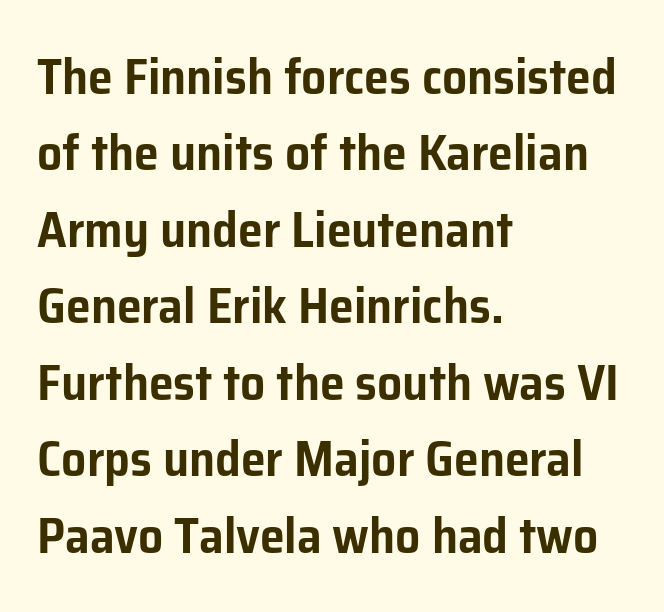
Leading: standard. Reading down the block, your eye returns to a fixed left position each line. Does extra space separate the letters? No, they use regular spacing. The font family rendered here belongs to the sans-serif group.
